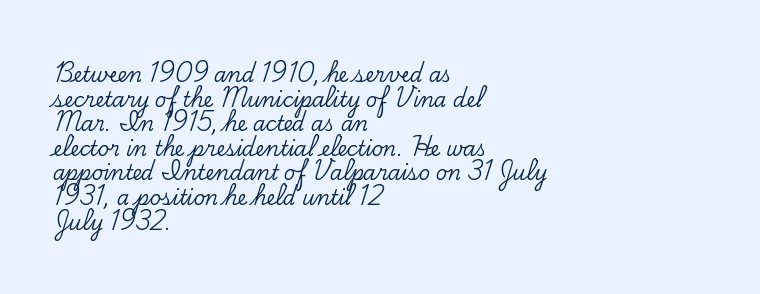
Q: Is the text italic (slanted)? A: Yes.
Q: Is the text underlined? A: No.
Q: How is the paragraph aligned? A: Left-aligned.
Q: Is the spacing between letters normal or unusually wide? A: Normal.
